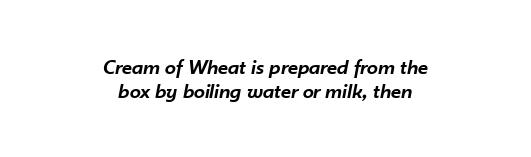
The image shows 22 px text type, italic (leaning right); set centered, tight line spacing (1.09x), normal letter spacing, not underlined.
